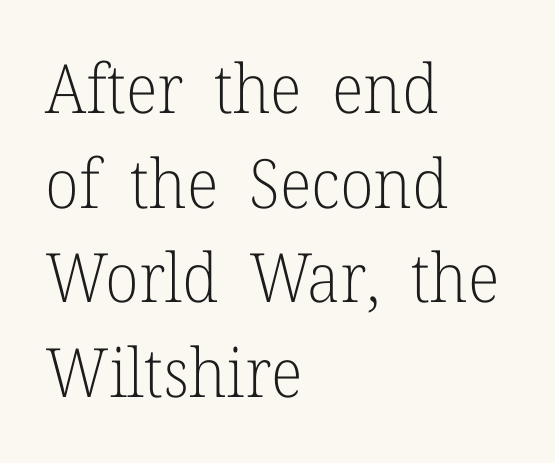
The letters advance in unequal steps, a hallmark of proportional type. You could call the tracking neutral — neither tight nor loose. The space beneath each line is pristine and unruled. Stroke thickness stays within the range of a standard reading face or lighter.
